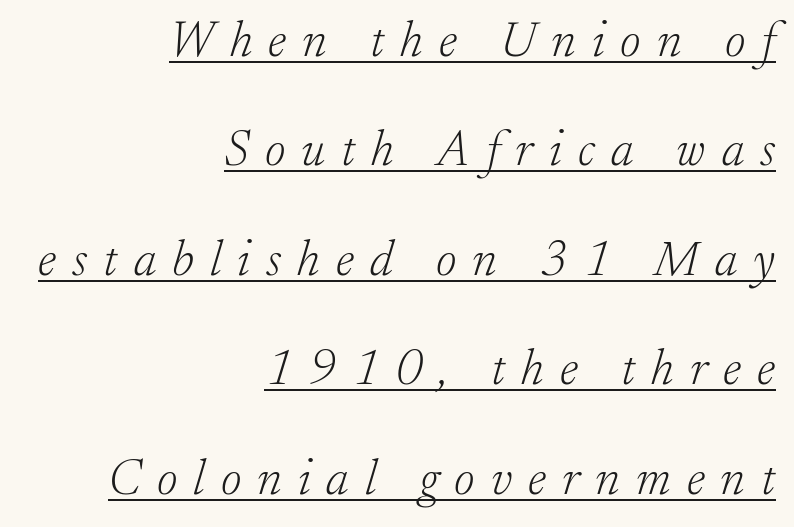
The image shows 50 px light serif type, italic (leaning right); set right-aligned, loose line spacing (2.19x), unusually wide letter spacing (+0.32 em), underlined; low stroke contrast and a small x-height.
